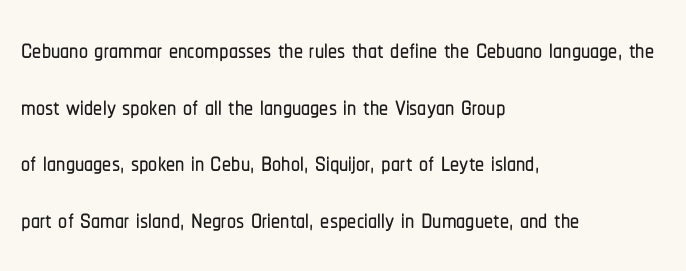
A typesetter would label this face a sans. The letters sit at their default tracking, neither squeezed nor spread. Character widths vary here, with narrow letters taking less room than wide ones. The space beneath each line is pristine and unruled. This rendering uses left alignment, leaving the right contour irregular. Normally led — the rows are evenly, conventionally spaced.
